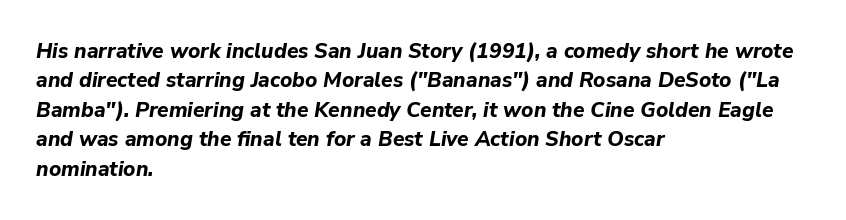
Notice how the stems are inclined rather than vertical — that's the hallmark of italics. Heavy-handed strokes throughout: this text is bold. Does extra space separate the letters? No, they use regular spacing. Lines of text with bare space underneath. These lines sit exactly where default settings would place them. The paragraph has a hard left edge and a soft right edge.
